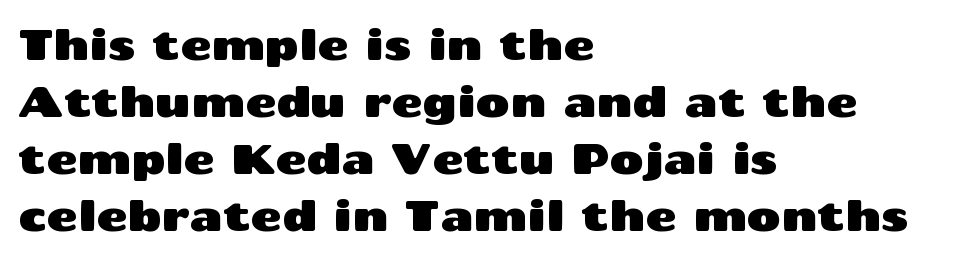
The image shows 42 px wide sans-serif type, upright; set left-aligned, normal line spacing (1.36x), normal letter spacing, not underlined; medium stroke contrast and a medium x-height.
